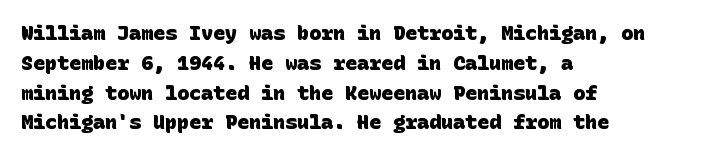
{"bold": "yes", "underline": "no", "align": "left", "line_spacing": "normal", "line_spacing_ratio": 1.49, "letter_spacing": "normal", "letter_spacing_em": 0.0, "glyph_px": 20}
